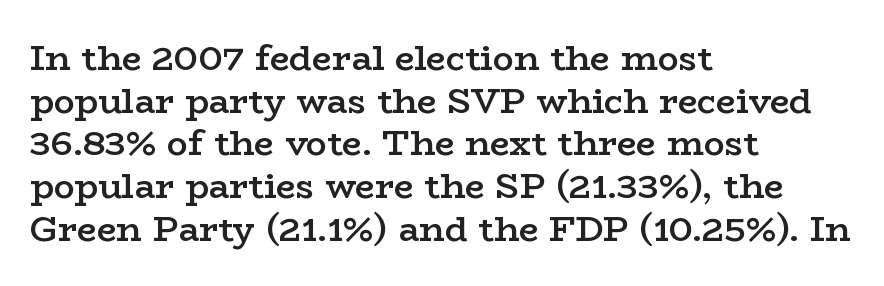
Q: Is the text bold? A: Semi-bold.
Q: Is the text italic (slanted)? A: No, it is upright.
Q: Is the typeface a serif or a sans-serif typeface? A: Serif.
Q: Is the text underlined? A: No.
Q: How is the paragraph aligned? A: Left-aligned.
Q: Is the spacing between letters normal or unusually wide? A: Normal.
Q: Width (condensed, normal, or wide)? A: Wide.
Q: Stroke contrast? A: Low.
Q: x-height? A: Medium.
Q: Monospaced? A: No.
